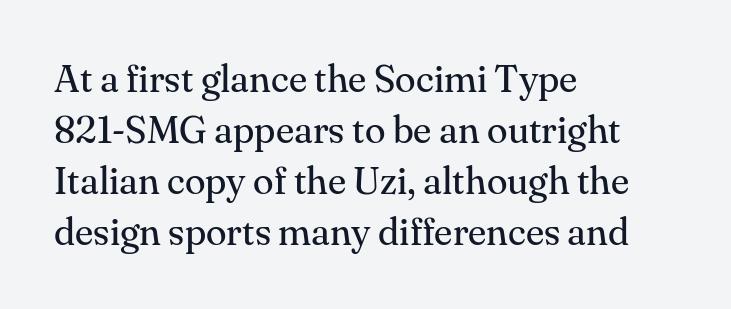
Q: Is the text bold? A: No.
Q: Is the text italic (slanted)? A: No, it is upright.
Q: Is the typeface a serif or a sans-serif typeface? A: Serif.
Q: Is the text underlined? A: No.
Q: How is the paragraph aligned? A: Left-aligned.
Q: Is the spacing between letters normal or unusually wide? A: Normal.
Q: Is the spacing between lines tight, normal or loose? A: Normal.
Q: Width (condensed, normal, or wide)? A: Normal.
Q: Stroke contrast? A: Medium.
Q: x-height? A: Small.
Q: Monospaced? A: No.
